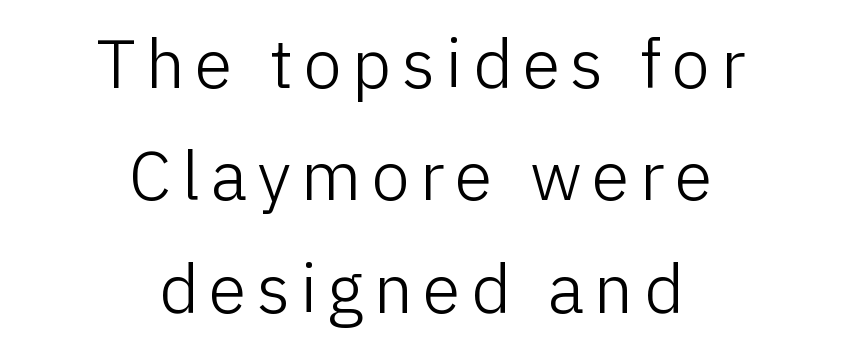
{"serif": "no", "italic": "no", "bold": "no", "weight": "light", "width": "normal", "stroke_contrast": "low", "x_height": "medium", "monospaced": "no", "underline": "no", "align": "center", "line_spacing": "normal", "line_spacing_ratio": 1.63, "glyph_px": 69}
